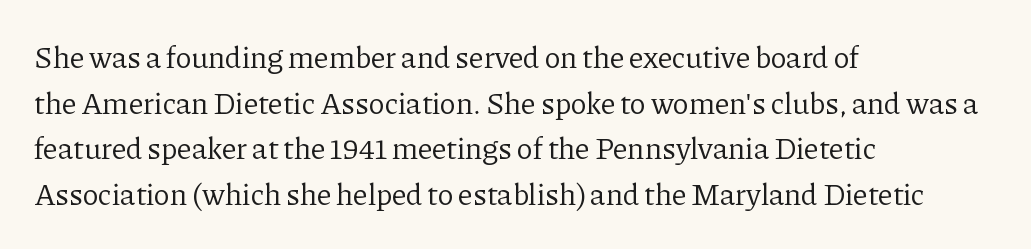
{"serif": "yes", "italic": "no", "bold": "no", "weight": "regular", "width": "normal", "stroke_contrast": "low", "x_height": "medium", "monospaced": "no", "underline": "no", "align": "left", "line_spacing": "normal", "line_spacing_ratio": 1.52, "letter_spacing": "normal", "letter_spacing_em": 0.0, "glyph_px": 30}
